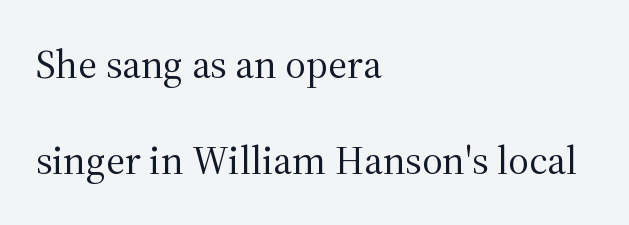
Descenders hang freely into open space. Bold? No — there's no thickening of the strokes. Designer's note — italics off, roman on. Yep, those are serifs on the letters. The paragraph has a hard left edge and a soft right edge. Note the varied advance widths — an 'i' is clearly narrower than an 'm'.
